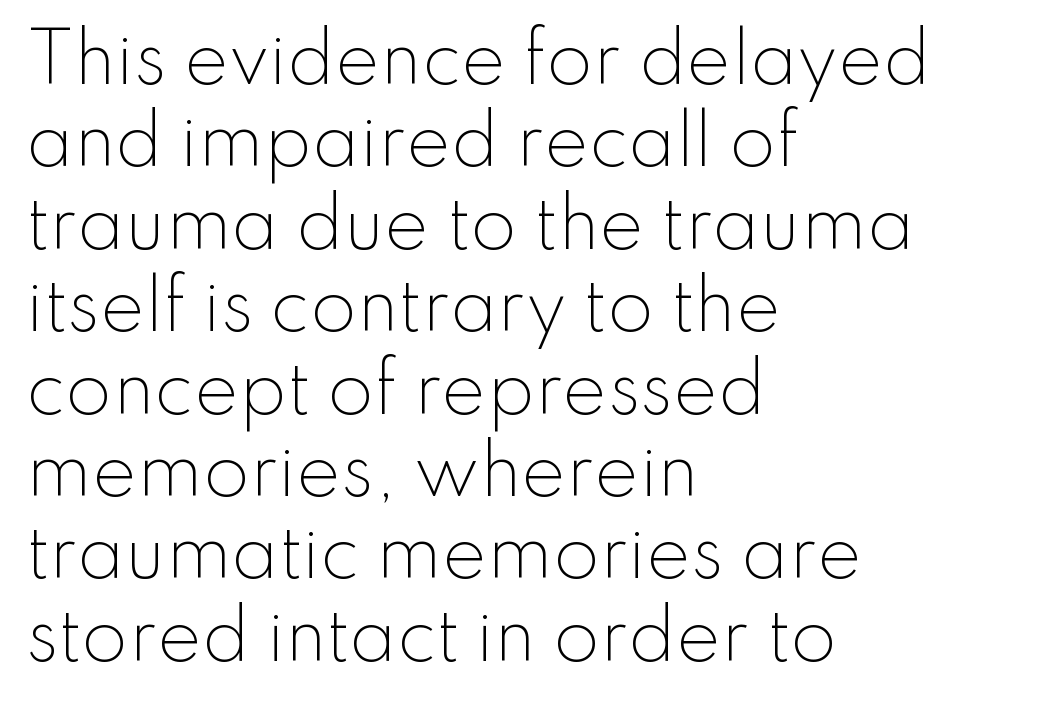
The image shows 67 px light sans-serif type, upright; set left-aligned, line spacing 1.23x, normal letter spacing, not underlined; low stroke contrast and a small x-height.
